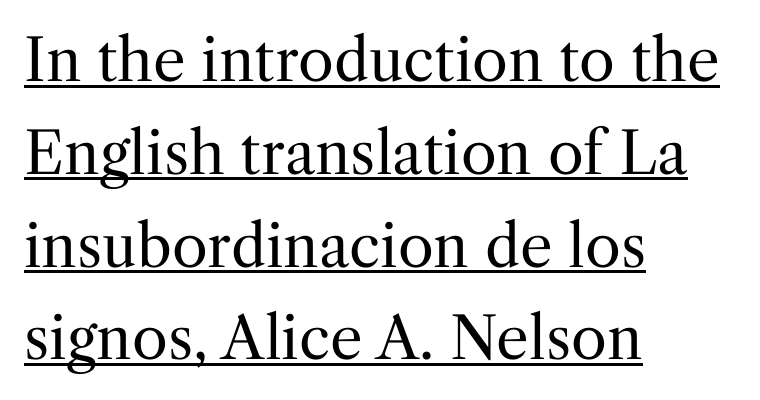
You could call the tracking neutral — neither tight nor loose. These lines stack with their left ends in a neat column. The axis of the letterforms is exactly vertical. Underlined type. Stems and bowls with no extra thickness — not bold. Serifs: yes, visible at the terminals of the letterforms.
